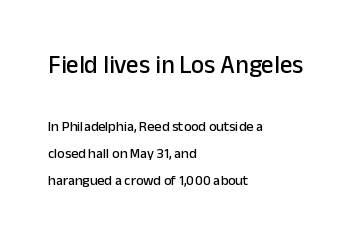
The font's upright variant was chosen for this text. Only glyphs here, with clear space below each row. Each line starts at the same left margin while the right side varies. The rendering uses a large line-height, opening up the rows.
